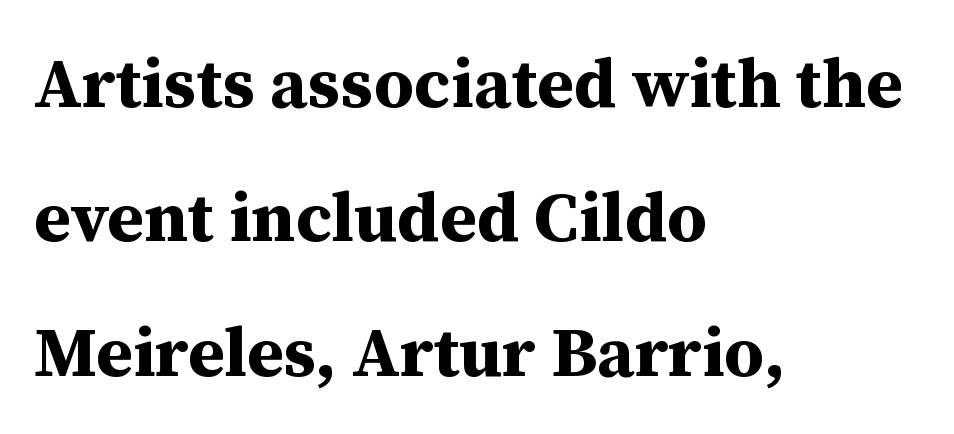
{"serif": "yes", "italic": "no", "bold": "yes", "weight": "bold", "width": "normal", "stroke_contrast": "medium", "x_height": "medium", "monospaced": "no", "underline": "no", "align": "left", "line_spacing": "loose", "line_spacing_ratio": 1.92, "letter_spacing": "normal", "letter_spacing_em": 0.0, "glyph_px": 70}
